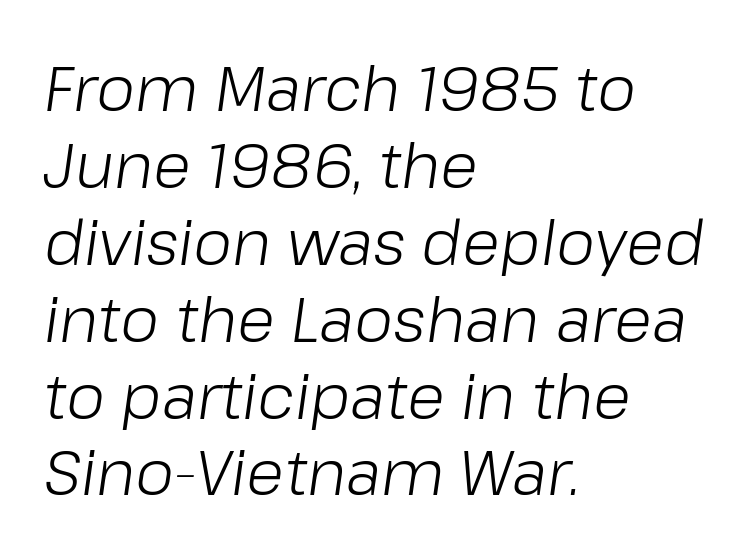
Q: Is the text bold? A: No.
Q: Is the text italic (slanted)? A: Yes, it leans right by about 8 degrees.
Q: Is the text underlined? A: No.
Q: How is the paragraph aligned? A: Left-aligned.
Q: Is the spacing between letters normal or unusually wide? A: Normal.
Q: Width (condensed, normal, or wide)? A: Normal.
Q: Stroke contrast? A: Low.
Q: x-height? A: Medium.
Q: Monospaced? A: No.
